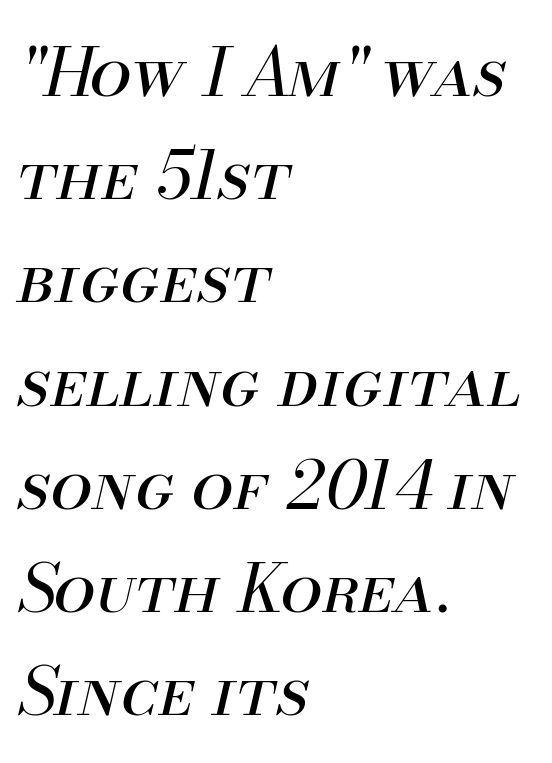
The image shows 67 px regular-weight type, italic (leaning right); set left-aligned, normal line spacing (1.54x), normal letter spacing, not underlined; medium stroke contrast and a small x-height.
